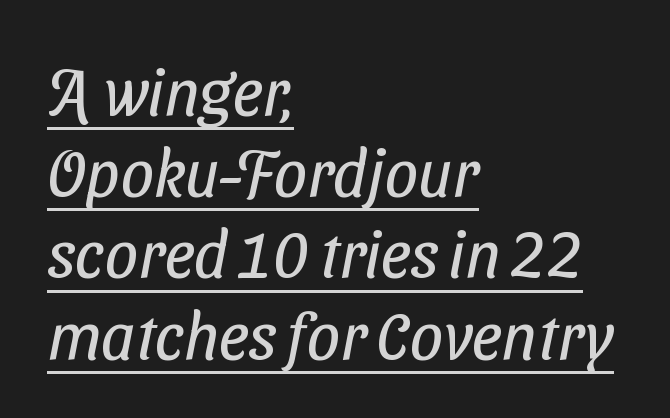
These lines keep a tight, regular rhythm from letter to letter. The weight would be labelled regular, book, light, or lighter still. These lines stack with their left ends in a neat column. Note the varied advance widths — an 'i' is clearly narrower than an 'm'. This sample uses a sans-serif face.
